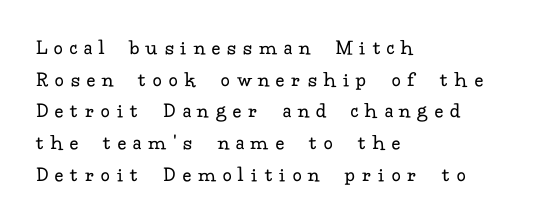
The image shows 22 px text type, upright; set left-aligned, normal line spacing (1.44x), unusually wide letter spacing (+0.34 em), not underlined.
